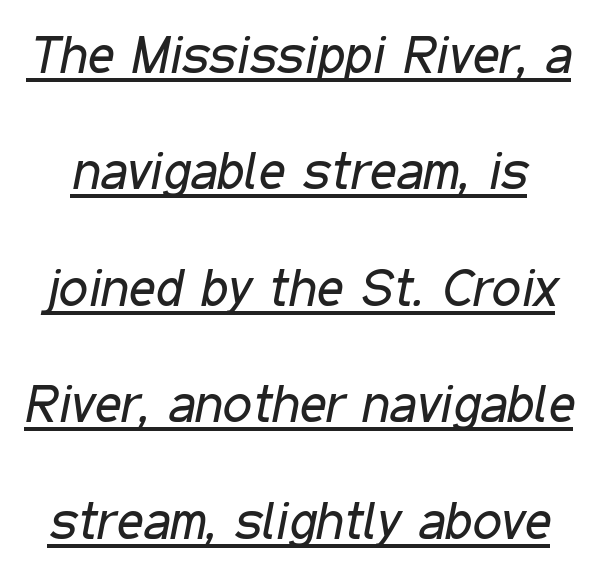
Q: Is the text bold? A: No.
Q: Is the text italic (slanted)? A: Yes, it leans right by about 11 degrees.
Q: Is the text underlined? A: Yes.
Q: Is the spacing between letters normal or unusually wide? A: Normal.
Q: Is the spacing between lines tight, normal or loose? A: Loose.
Q: Width (condensed, normal, or wide)? A: Condensed.
Q: Stroke contrast? A: Low.
Q: x-height? A: Medium.
Q: Monospaced? A: No.
